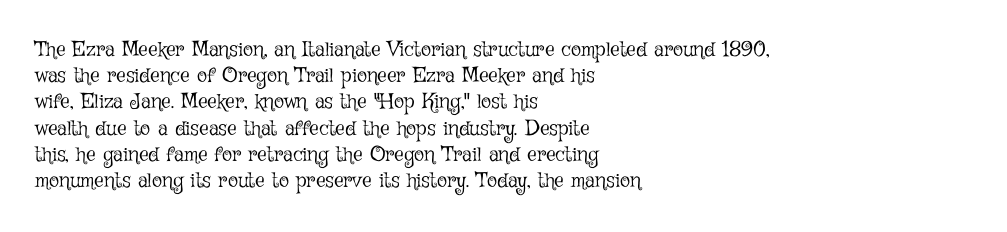
Does extra space separate the letters? No, they use regular spacing. Layout note: lines flush left. The area under the type is left untouched. This reads as an unemphasized weight, regular at the heaviest. This is roman type, the default non-slanted kind. Vertical spacing — default.
